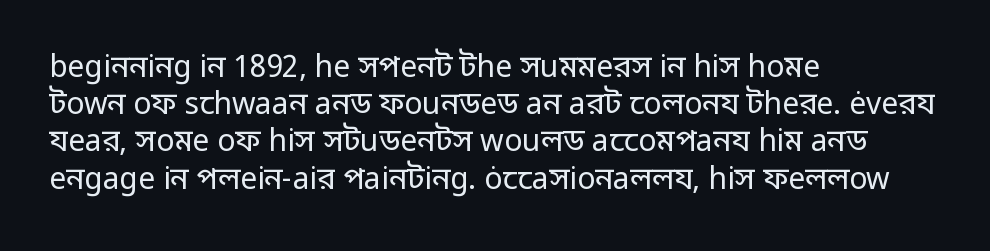
The image shows 30 px regular-weight sans-serif type, upright; set left-aligned, line spacing 1.24x, normal letter spacing, not underlined; low stroke contrast and a medium x-height.
